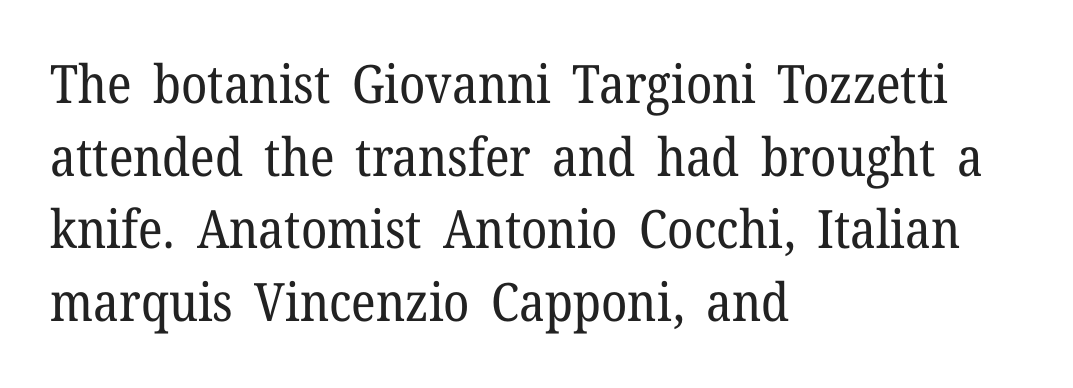
The image shows 53 px regular-weight serif type, upright; set left-aligned, normal line spacing (1.37x), normal letter spacing, not underlined; low stroke contrast and a medium x-height.
